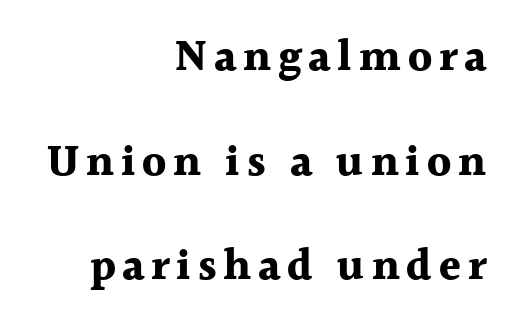
Q: Is the text bold? A: Yes.
Q: Is the text italic (slanted)? A: No, it is upright.
Q: Is the typeface a serif or a sans-serif typeface? A: Serif.
Q: Is the text underlined? A: No.
Q: How is the paragraph aligned? A: Right-aligned.
Q: Is the spacing between lines tight, normal or loose? A: Loose.
Q: Width (condensed, normal, or wide)? A: Normal.
Q: x-height? A: Medium.
Q: Monospaced? A: No.
